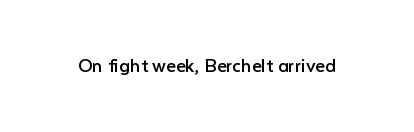
The passage shown is not underscored anywhere. The font's upright variant was chosen for this text. Stems here are at most as thick as an everyday book face. Observe the ordinary spacing: letters are neighbours, not strangers.
